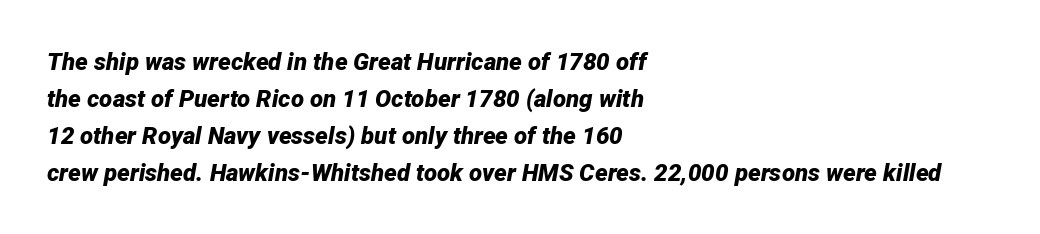
Q: Is the text bold? A: Yes.
Q: Is the text italic (slanted)? A: Yes, it leans right by about 12 degrees.
Q: Is the text underlined? A: No.
Q: How is the paragraph aligned? A: Left-aligned.
Q: Is the spacing between letters normal or unusually wide? A: Normal.
Q: Is the spacing between lines tight, normal or loose? A: Normal.
